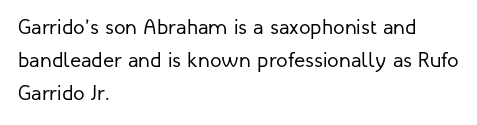
The image shows 21 px text type, upright; set left-aligned, normal line spacing (1.58x), normal letter spacing, not underlined.
